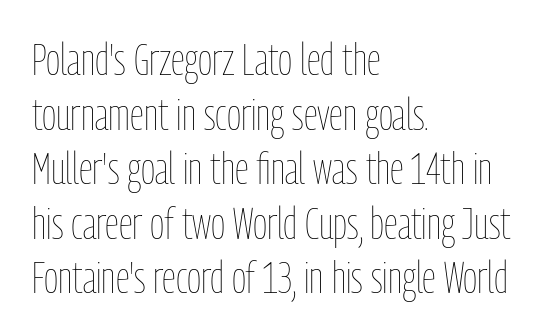
Q: Is the text bold? A: No.
Q: Is the text italic (slanted)? A: No, it is upright.
Q: Is the text underlined? A: No.
Q: How is the paragraph aligned? A: Left-aligned.
Q: Is the spacing between letters normal or unusually wide? A: Normal.
Q: Width (condensed, normal, or wide)? A: Condensed.
Q: Stroke contrast? A: Low.
Q: x-height? A: Medium.
Q: Monospaced? A: No.
